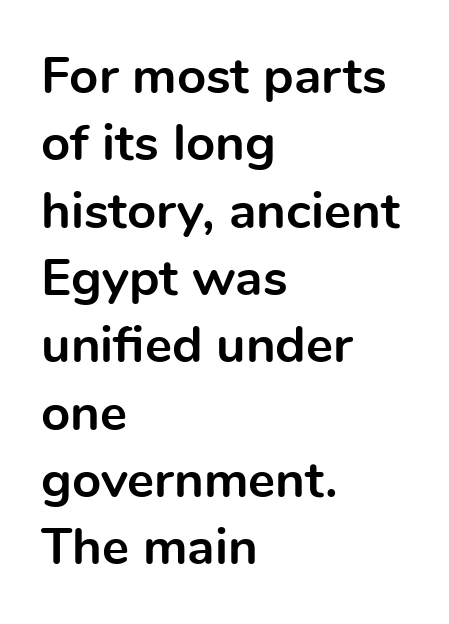
The image shows 51 px bold sans-serif type, upright; set left-aligned, normal line spacing (1.32x), normal letter spacing, not underlined; a medium x-height.
